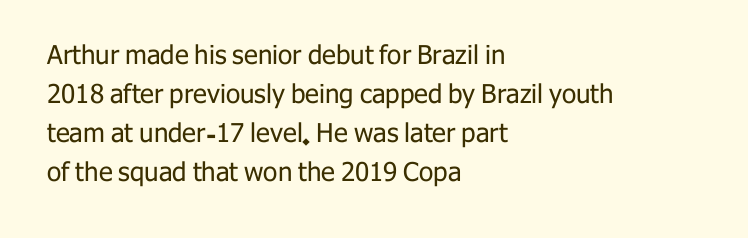
{"italic": "no", "bold": "no", "underline": "no", "align": "left", "line_spacing": "normal", "line_spacing_ratio": 1.5, "letter_spacing": "normal", "letter_spacing_em": 0.0, "glyph_px": 26}
